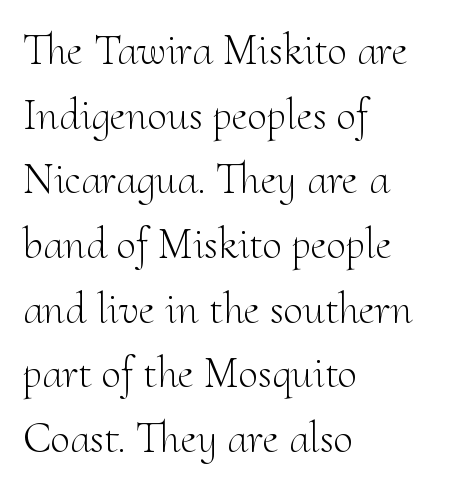
{"serif": "yes", "italic": "no", "bold": "no", "weight": "light", "width": "normal", "stroke_contrast": "medium", "x_height": "small", "monospaced": "no", "underline": "no", "align": "left", "line_spacing": "normal", "line_spacing_ratio": 1.47, "letter_spacing": "normal", "letter_spacing_em": 0.0, "glyph_px": 44}
